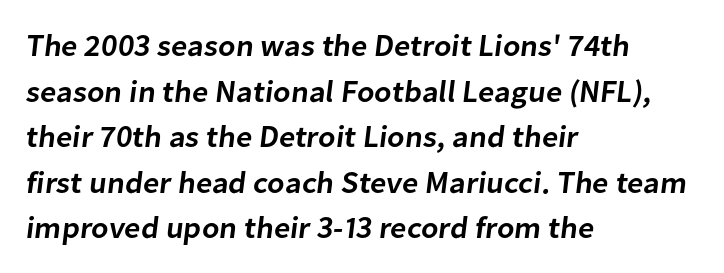
{"serif": "no", "bold": "semi", "weight": "semibold", "width": "normal", "stroke_contrast": "low", "x_height": "medium", "monospaced": "no", "underline": "no", "align": "left", "line_spacing": "normal", "line_spacing_ratio": 1.47, "letter_spacing": "normal", "letter_spacing_em": 0.0, "glyph_px": 31}
